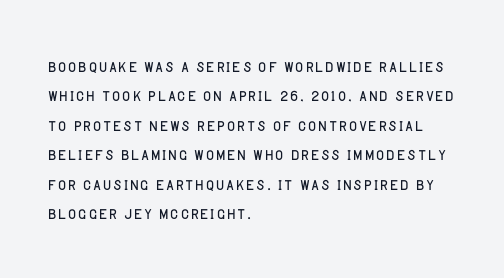
Q: Is the text bold? A: No.
Q: Is the text italic (slanted)? A: No, it is upright.
Q: Is the text underlined? A: No.
Q: How is the paragraph aligned? A: Left-aligned.
Q: Is the spacing between letters normal or unusually wide? A: Normal.
Q: Is the spacing between lines tight, normal or loose? A: Normal.
